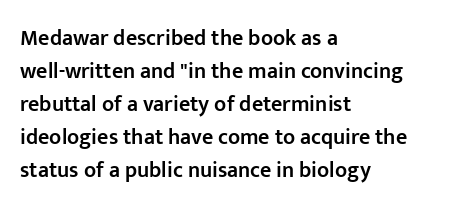
{"italic": "no", "bold": "semi", "underline": "no", "align": "left", "line_spacing": "normal", "line_spacing_ratio": 1.5, "letter_spacing": "normal", "letter_spacing_em": 0.0, "glyph_px": 22}
